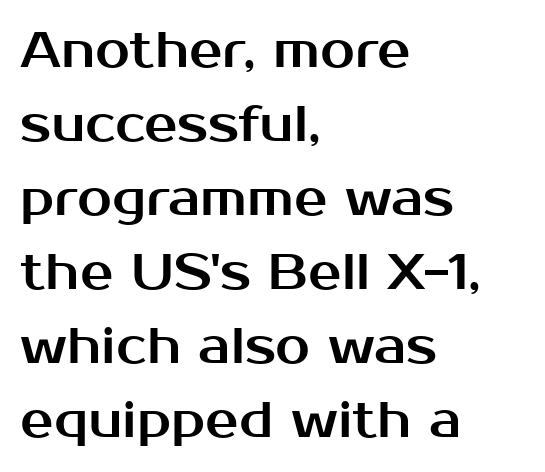
{"serif": "no", "italic": "no", "width": "normal", "stroke_contrast": "medium", "x_height": "medium", "monospaced": "no", "underline": "no", "align": "left", "line_spacing": "normal", "line_spacing_ratio": 1.48, "letter_spacing": "normal", "letter_spacing_em": 0.0, "glyph_px": 50}
